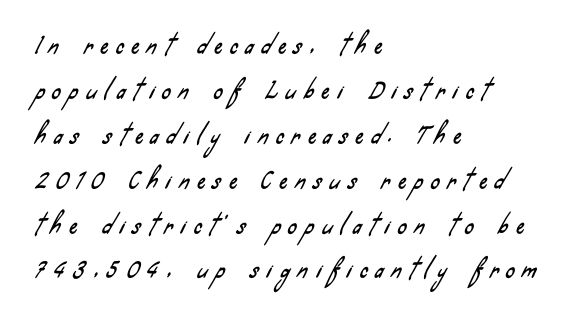
Q: Is the text underlined? A: No.
Q: How is the paragraph aligned? A: Left-aligned.
Q: Is the spacing between letters normal or unusually wide? A: Unusually wide.
Q: Is the spacing between lines tight, normal or loose? A: Loose.
